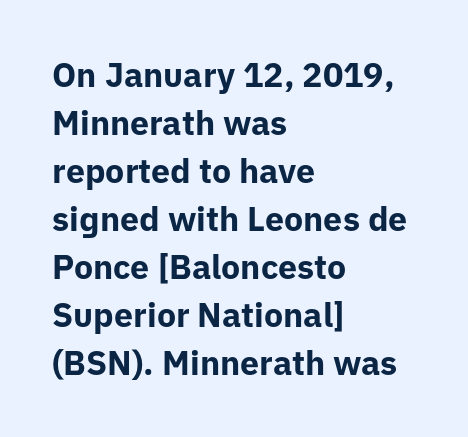
Every row of glyphs begins at an identical x-position on the left. The tracking reads as untouched default to a designer's eye. The designer left line spacing at the default. Anything drawn beneath the words? Only blank space. Type style note: lacks serifs.
